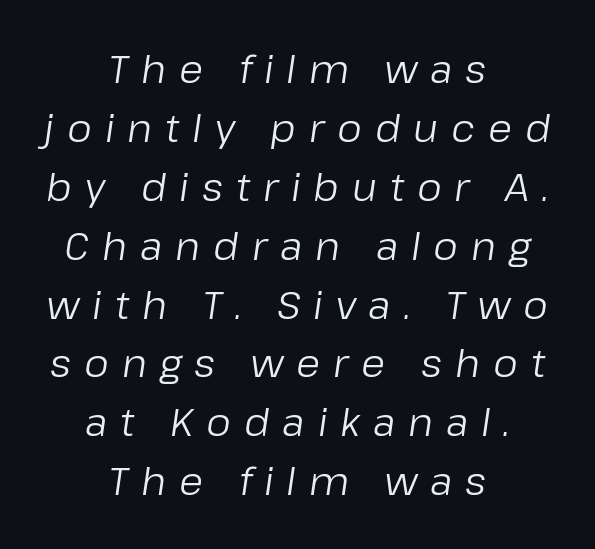
{"italic": "yes", "lean": "right", "slant_degrees": 8, "bold": "no", "weight": "regular", "width": "normal", "stroke_contrast": "low", "x_height": "medium", "monospaced": "no", "underline": "no", "align": "center", "line_spacing": "normal", "line_spacing_ratio": 1.51, "letter_spacing": "wide", "letter_spacing_em": 0.33, "glyph_px": 39}
